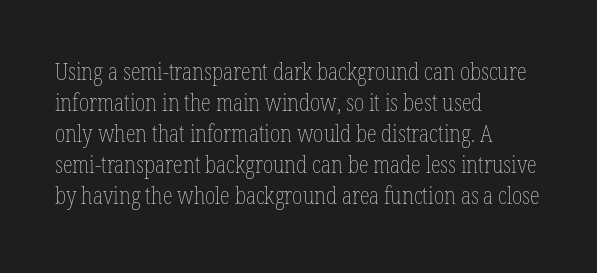
Q: Is the text bold? A: No.
Q: Is the text italic (slanted)? A: No, it is upright.
Q: Is the text underlined? A: No.
Q: How is the paragraph aligned? A: Left-aligned.
Q: Is the spacing between letters normal or unusually wide? A: Normal.
Q: Is the spacing between lines tight, normal or loose? A: Normal.
